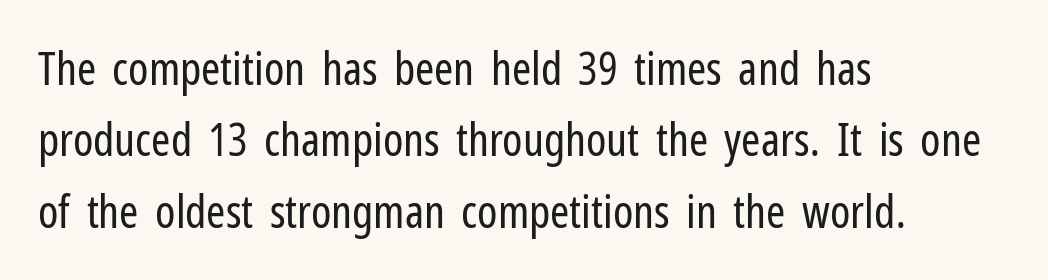
The image shows 46 px regular-weight, condensed sans-serif type, upright; set left-aligned, normal line spacing (1.55x), normal letter spacing, not underlined; low stroke contrast and a medium x-height.
